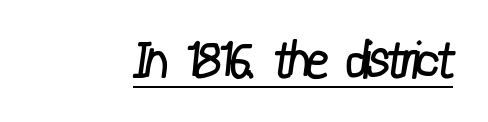
{"serif": "no", "bold": "no", "weight": "regular", "width": "condensed", "stroke_contrast": "low", "x_height": "medium", "monospaced": "no", "underline": "yes", "letter_spacing": "normal", "letter_spacing_em": 0.0, "glyph_px": 50}
